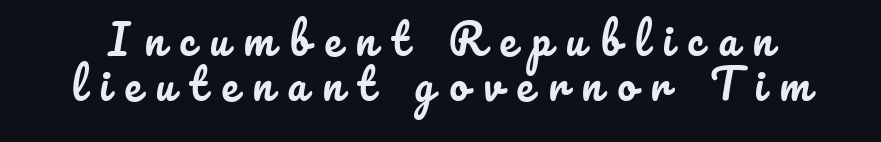
Q: Is the text italic (slanted)? A: Yes.
Q: Is the text underlined? A: No.
Q: Is the spacing between letters normal or unusually wide? A: Unusually wide.
Q: Is the spacing between lines tight, normal or loose? A: Tight.
Q: Width (condensed, normal, or wide)? A: Normal.
Q: Stroke contrast? A: Low.
Q: x-height? A: Small.
Q: Monospaced? A: No.
